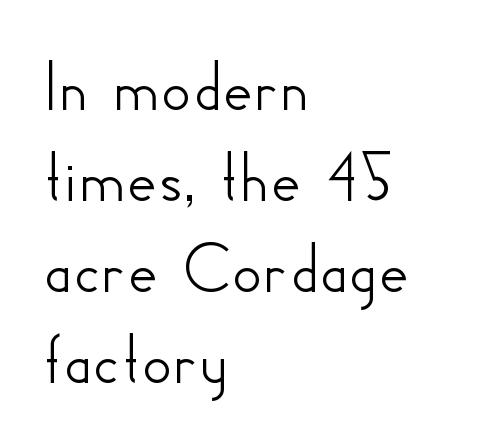
Q: Is the text italic (slanted)? A: No, it is upright.
Q: Is the typeface a serif or a sans-serif typeface? A: Sans-serif.
Q: Is the text underlined? A: No.
Q: How is the paragraph aligned? A: Left-aligned.
Q: Is the spacing between letters normal or unusually wide? A: Normal.
Q: Width (condensed, normal, or wide)? A: Normal.
Q: Stroke contrast? A: Low.
Q: x-height? A: Small.
Q: Monospaced? A: No.
